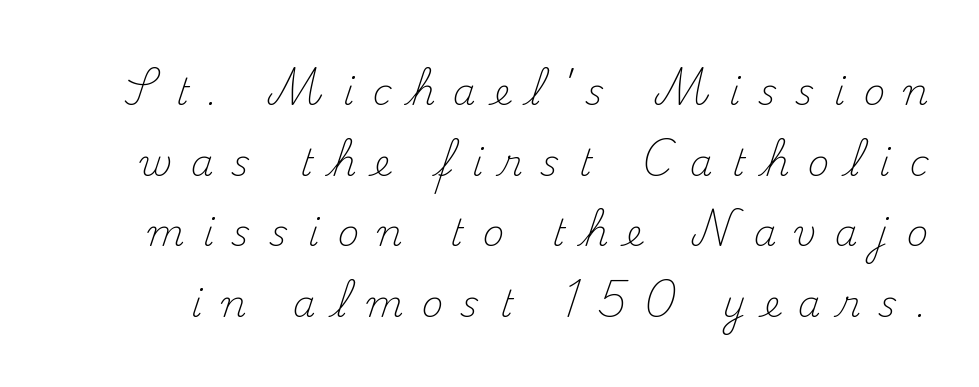
A serif font was chosen for this passage. Each new line begins a long way beneath the previous one. What stands out about the letter spacing? Its width — letters are far apart. The passage shown is typed in a proportional face where columns would drift. Summary of weight: not heavy and not bold.
